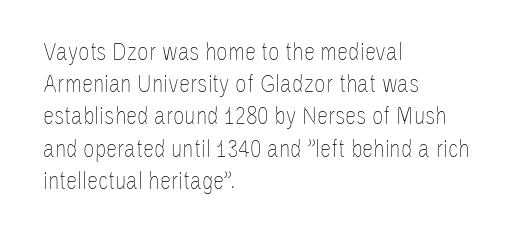
Q: Is the text bold? A: No.
Q: Is the text italic (slanted)? A: No, it is upright.
Q: Is the text underlined? A: No.
Q: How is the paragraph aligned? A: Left-aligned.
Q: Is the spacing between letters normal or unusually wide? A: Normal.
Q: Is the spacing between lines tight, normal or loose? A: Normal.
